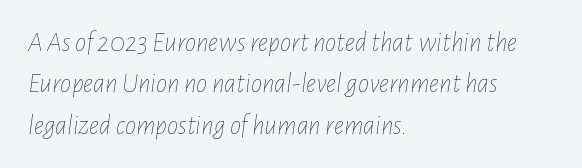
The strip under each line holds only bare page. The text block is weighted toward the left margin, trailing off unevenly rightward. Is the letter spacing exaggerated? No — it looks like the ordinary default. Does the leading feel generous? No, just average. No heavy texture on the line: the type isn't bold. Yep, that's italic — everything's leaning.
